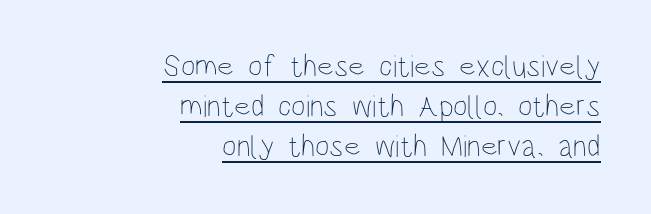
The image shows 31 px thin, condensed type, upright; set right-aligned, normal line spacing (1.29x), normal letter spacing, underlined; low stroke contrast and a large x-height.
